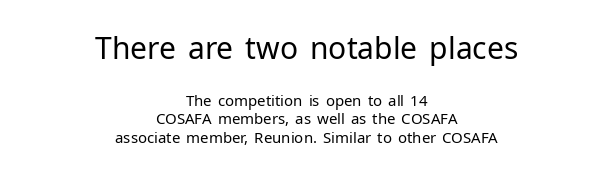
Q: Is the text bold? A: No.
Q: Is the text italic (slanted)? A: No, it is upright.
Q: Is the typeface a serif or a sans-serif typeface? A: Sans-serif.
Q: Is the text underlined? A: No.
Q: How is the paragraph aligned? A: Centered.
Q: Is the spacing between letters normal or unusually wide? A: Normal.
Q: Which block of text is set in a larger size, the first (top) or the second (bottom)? A: The first (top) one.
Q: Width (condensed, normal, or wide)? A: Normal.
Q: Stroke contrast? A: Low.
Q: x-height? A: Medium.
Q: Monospaced? A: No.
